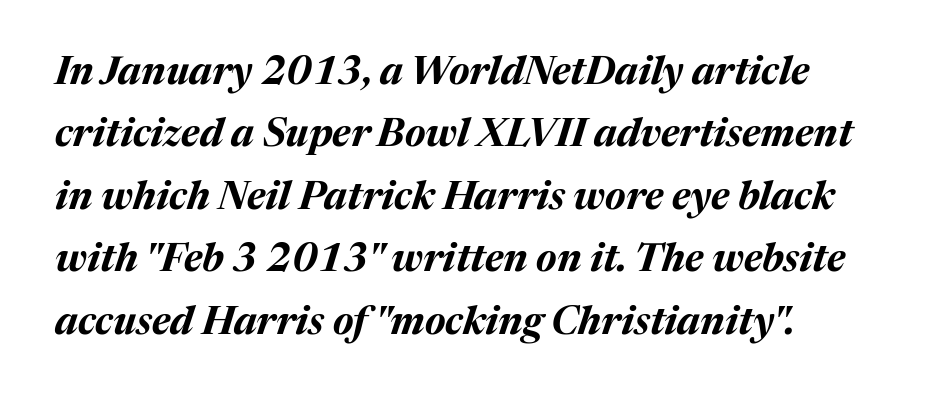
The image shows 39 px bold type, italic (leaning right); set left-aligned, normal line spacing (1.6x), normal letter spacing, not underlined; medium stroke contrast and a medium x-height.
